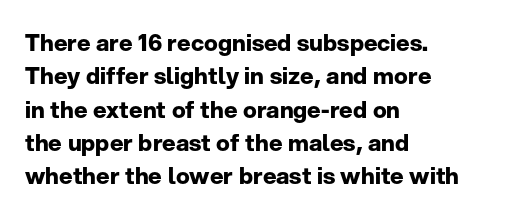
The image shows 23 px bold type, upright; set left-aligned, normal line spacing (1.45x), normal letter spacing, not underlined.
